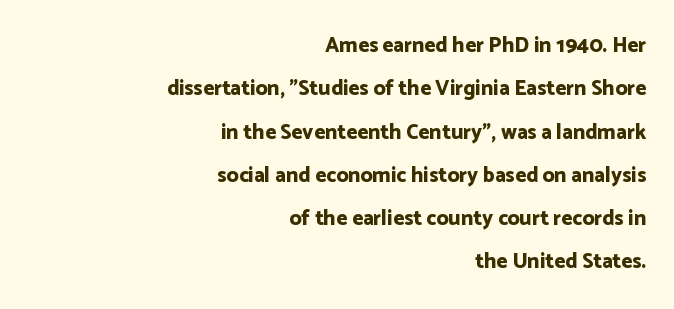
{"italic": "no", "bold": "yes", "underline": "no", "align": "right", "line_spacing": "loose", "line_spacing_ratio": 2.06, "letter_spacing": "normal", "letter_spacing_em": 0.0, "glyph_px": 21}
